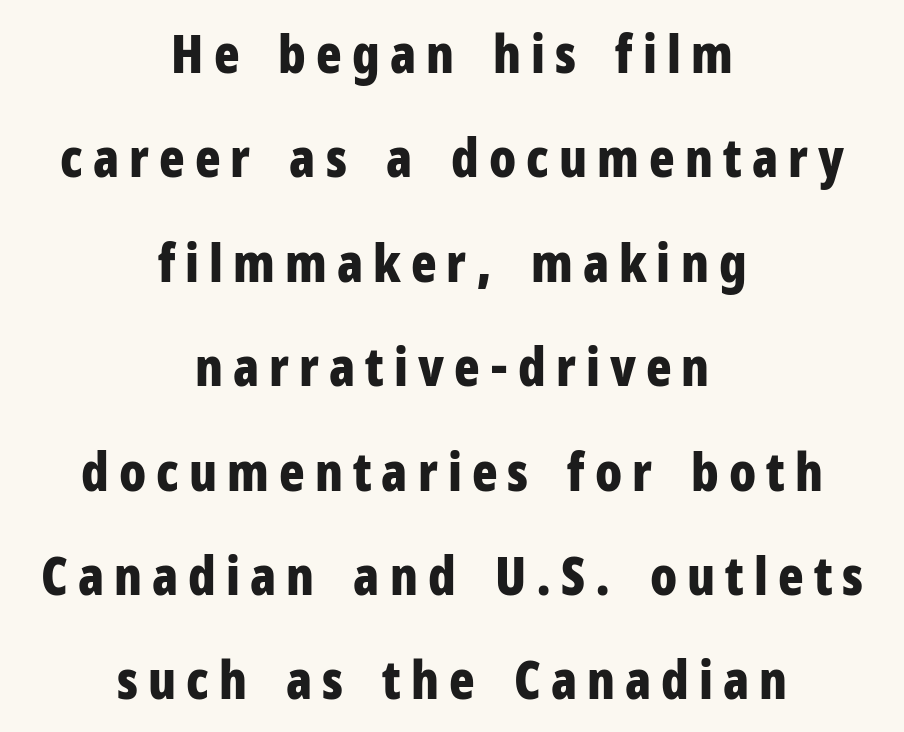
{"serif": "no", "italic": "no", "bold": "yes", "weight": "bold", "width": "condensed", "stroke_contrast": "low", "x_height": "medium", "monospaced": "no", "underline": "no", "align": "center", "line_spacing": "loose", "line_spacing_ratio": 1.97, "glyph_px": 53}
